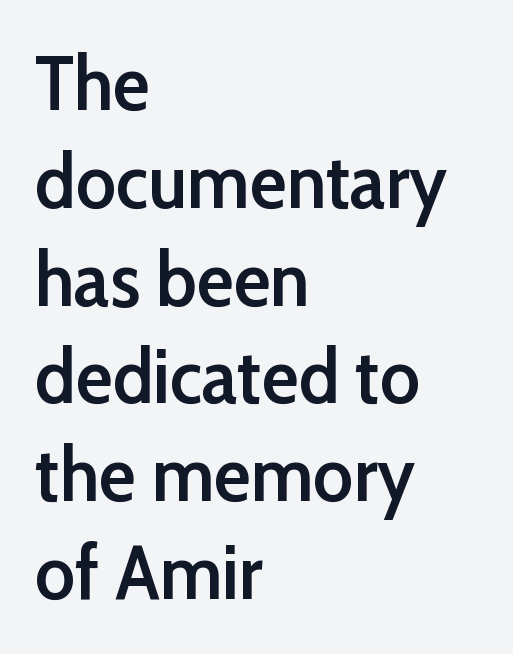
The image shows 77 px semibold sans-serif type, upright; set left-aligned, normal line spacing (1.27x), normal letter spacing, not underlined; low stroke contrast and a medium x-height.
